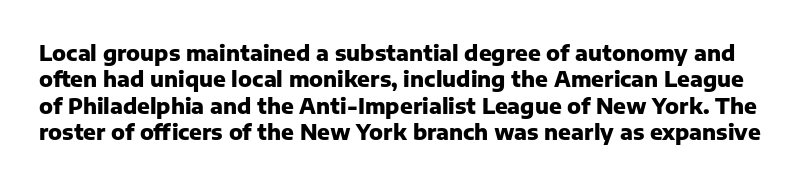
The image shows 21 px bold type, upright; set normal line spacing (1.26x), normal letter spacing, not underlined.
